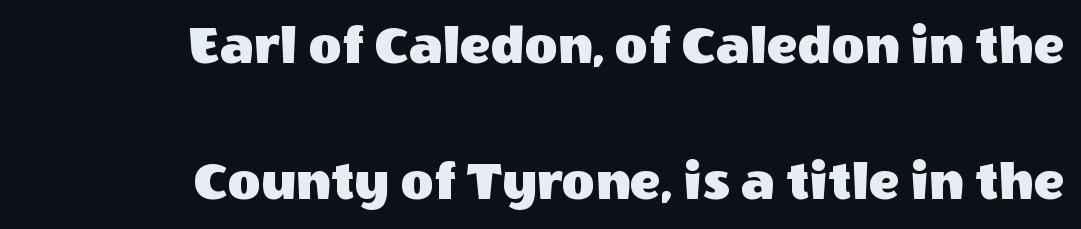
Q: Is the text italic (slanted)? A: No, it is upright.
Q: Is the typeface a serif or a sans-serif typeface? A: Sans-serif.
Q: Is the text underlined? A: No.
Q: How is the paragraph aligned? A: Right-aligned.
Q: Is the spacing between letters normal or unusually wide? A: Normal.
Q: Is the spacing between lines tight, normal or loose? A: Loose.
Q: Width (condensed, normal, or wide)? A: Normal.
Q: x-height? A: Large.
Q: Monospaced? A: No.
